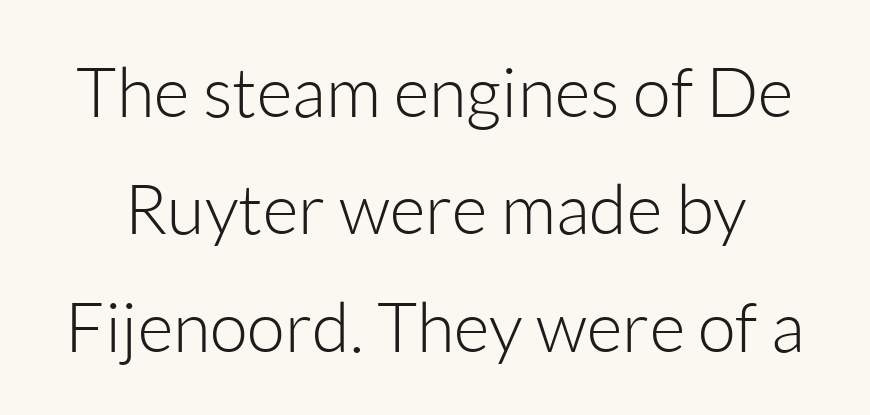
Q: Is the text bold? A: No.
Q: Is the text italic (slanted)? A: No, it is upright.
Q: Is the typeface a serif or a sans-serif typeface? A: Sans-serif.
Q: Is the text underlined? A: No.
Q: Is the spacing between letters normal or unusually wide? A: Normal.
Q: Is the spacing between lines tight, normal or loose? A: Normal.
Q: Width (condensed, normal, or wide)? A: Normal.
Q: Stroke contrast? A: Low.
Q: x-height? A: Medium.
Q: Monospaced? A: No.
